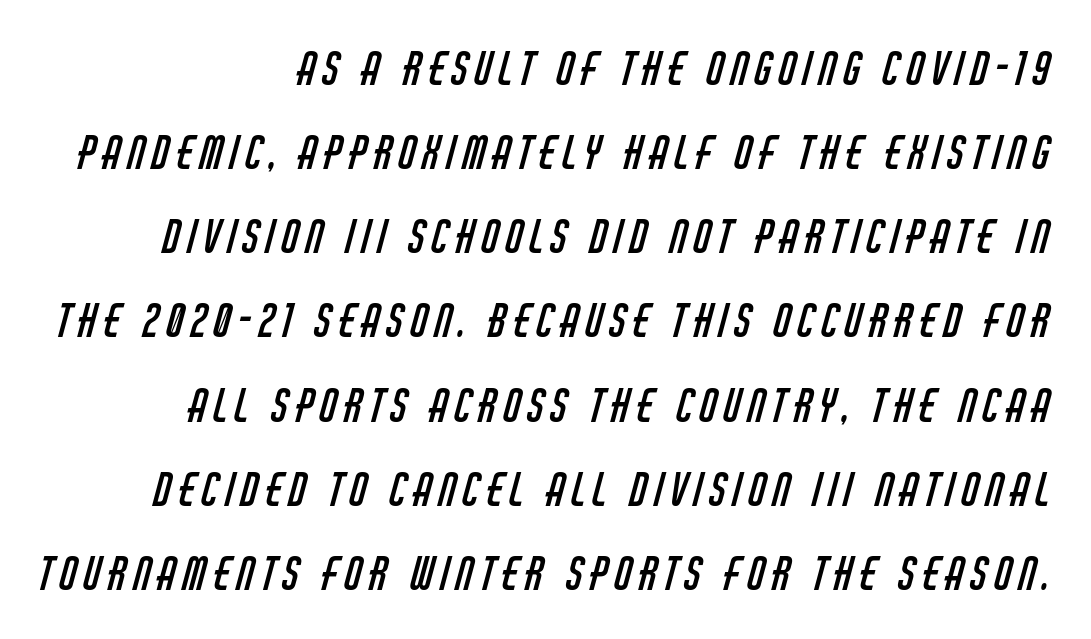
The image shows 45 px regular-weight, condensed sans-serif type; set right-aligned, line spacing 1.87x, not underlined; low stroke contrast and a large x-height.
